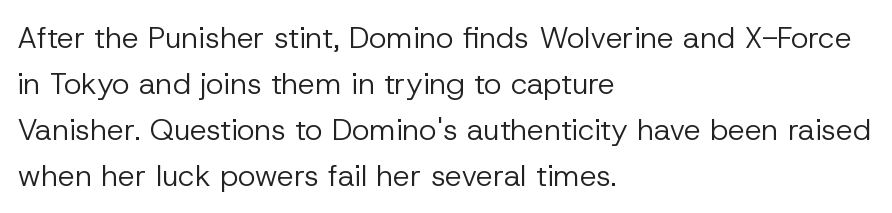
The block of text has a typical density, with ordinary space between rows. A typesetter would call this proportional, since set widths differ per character. Standard letterfit; no display-style spreading of the glyphs. This rendering employs a face without finishing strokes, i.e., a sans-serif. Every stem runs plumb, perpendicular to the baseline.
